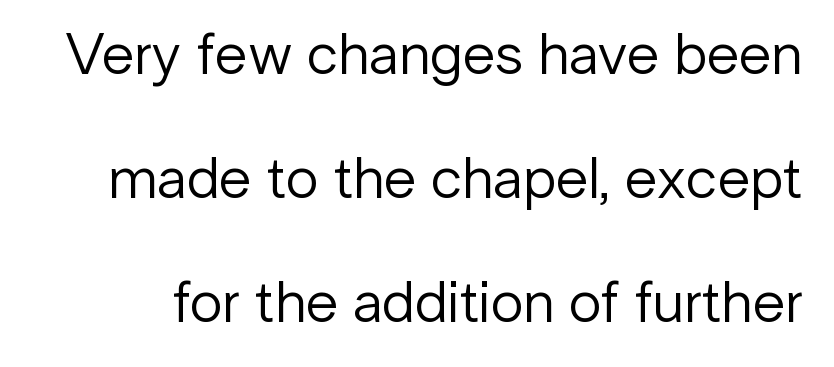
Q: Is the text bold? A: No.
Q: Is the text italic (slanted)? A: No, it is upright.
Q: Is the typeface a serif or a sans-serif typeface? A: Sans-serif.
Q: Is the text underlined? A: No.
Q: Is the spacing between letters normal or unusually wide? A: Normal.
Q: Is the spacing between lines tight, normal or loose? A: Loose.
Q: Width (condensed, normal, or wide)? A: Normal.
Q: Stroke contrast? A: Low.
Q: x-height? A: Medium.
Q: Monospaced? A: No.
